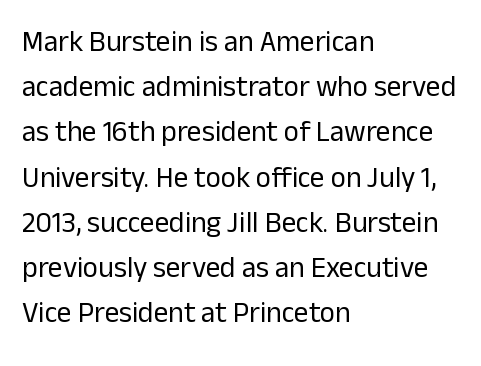
{"serif": "no", "italic": "no", "bold": "no", "weight": "regular", "width": "normal", "stroke_contrast": "low", "x_height": "medium", "monospaced": "no", "underline": "no", "align": "left", "line_spacing": "normal", "line_spacing_ratio": 1.56, "letter_spacing": "normal", "letter_spacing_em": 0.0, "glyph_px": 29}
